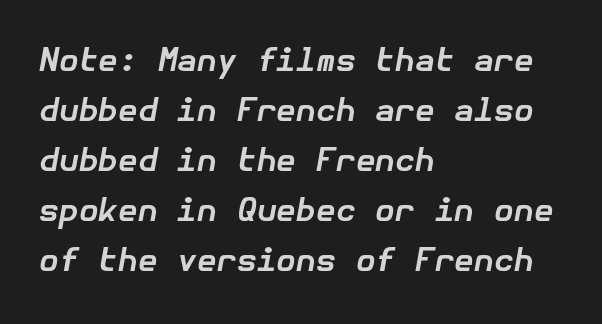
Q: Is the text bold? A: Yes.
Q: Is the text italic (slanted)? A: Yes, it leans right by about 10 degrees.
Q: Is the text underlined? A: No.
Q: How is the paragraph aligned? A: Left-aligned.
Q: Is the spacing between letters normal or unusually wide? A: Normal.
Q: Is the spacing between lines tight, normal or loose? A: Normal.
Q: Width (condensed, normal, or wide)? A: Normal.
Q: Stroke contrast? A: Low.
Q: x-height? A: Medium.
